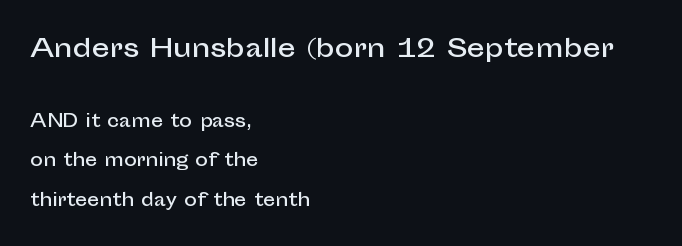
Notice the wide empty band between every row — that's loose leading. The letters sit at their default tracking, neither squeezed nor spread. The axis of the letterforms is exactly vertical. Which of the two is more prominent by size? The first, at the top. Each row of text sits above clean, open space.
